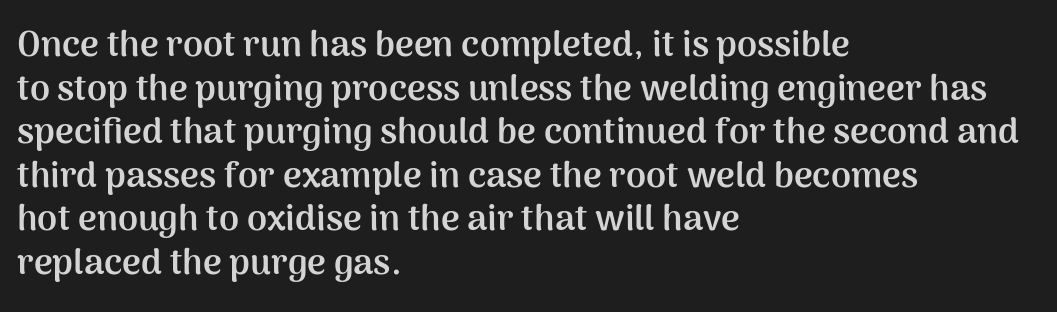
The image shows 36 px semibold sans-serif type, upright; set left-aligned, line spacing 1.21x, normal letter spacing, not underlined; medium stroke contrast and a medium x-height.
